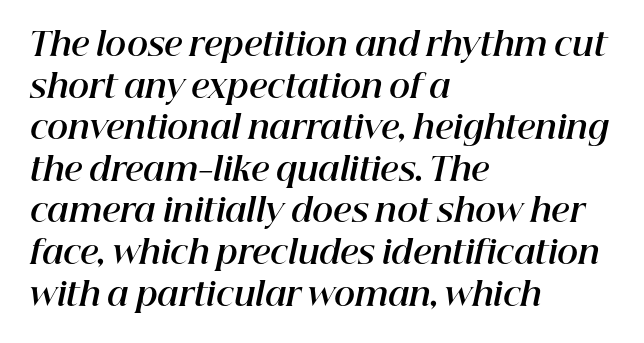
A typesetter would call this proportional, since set widths differ per character. Summary of weight: heavy, a full bold. Glance below the letters and you will spot only blank space. Caption: multi-line text, flush left, ragged right.
